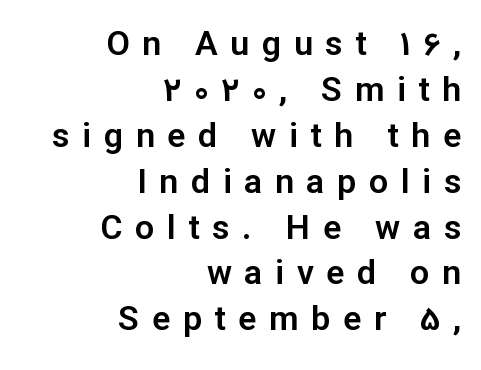
{"serif": "no", "italic": "no", "width": "normal", "stroke_contrast": "low", "x_height": "medium", "monospaced": "no", "underline": "no", "align": "right", "line_spacing": "normal", "line_spacing_ratio": 1.35, "letter_spacing": "wide", "letter_spacing_em": 0.37, "glyph_px": 34}
